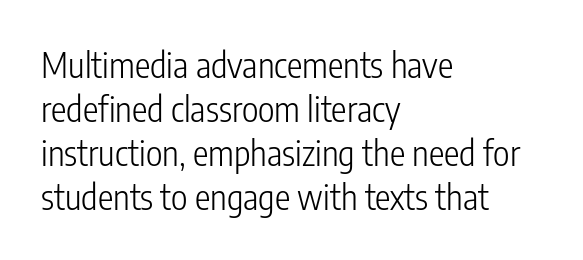
The image shows 35 px light, condensed sans-serif type, upright; set left-aligned, normal line spacing (1.26x), normal letter spacing, not underlined; low stroke contrast and a medium x-height.
